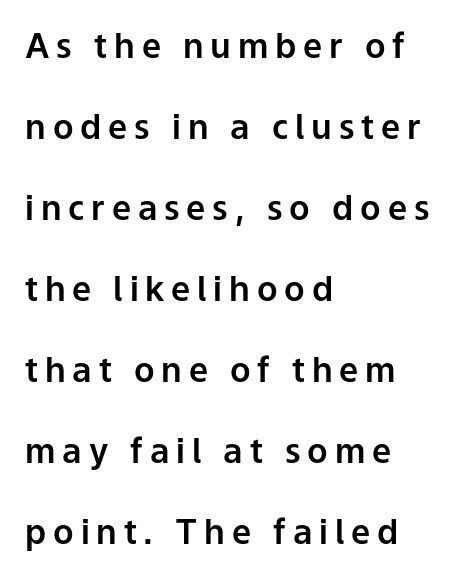
{"serif": "no", "italic": "no", "width": "normal", "stroke_contrast": "low", "x_height": "medium", "monospaced": "no", "underline": "no", "align": "left", "line_spacing": "loose", "line_spacing_ratio": 2.38, "letter_spacing": "wide", "letter_spacing_em": 0.2, "glyph_px": 34}
